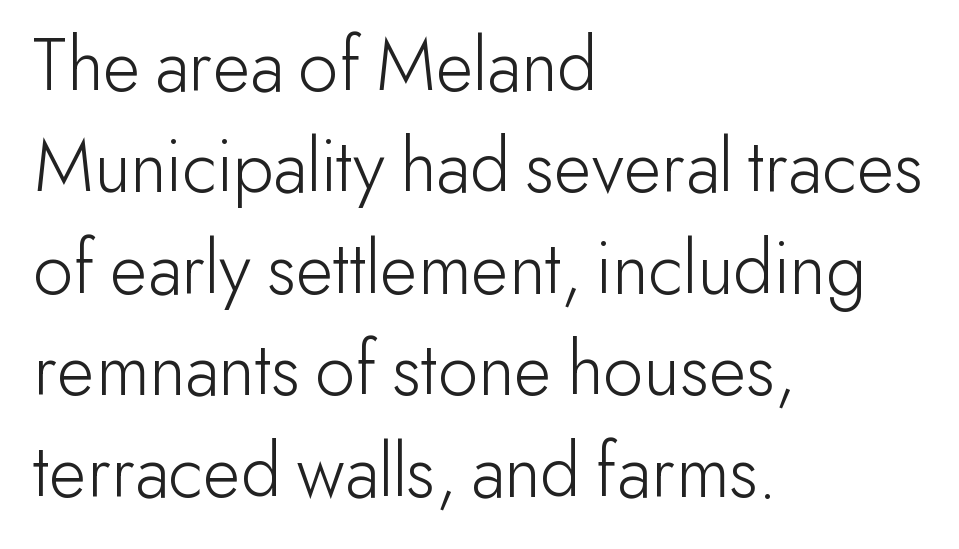
{"serif": "no", "italic": "no", "bold": "no", "weight": "light", "width": "normal", "stroke_contrast": "low", "x_height": "small", "monospaced": "no", "underline": "no", "align": "left", "line_spacing": "normal", "line_spacing_ratio": 1.3, "letter_spacing": "normal", "letter_spacing_em": 0.0, "glyph_px": 78}
